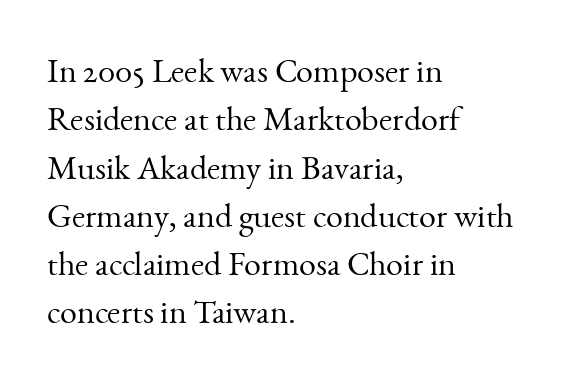
The image shows 34 px light serif type, upright; set left-aligned, normal line spacing (1.42x), normal letter spacing, not underlined; medium stroke contrast and a small x-height.
